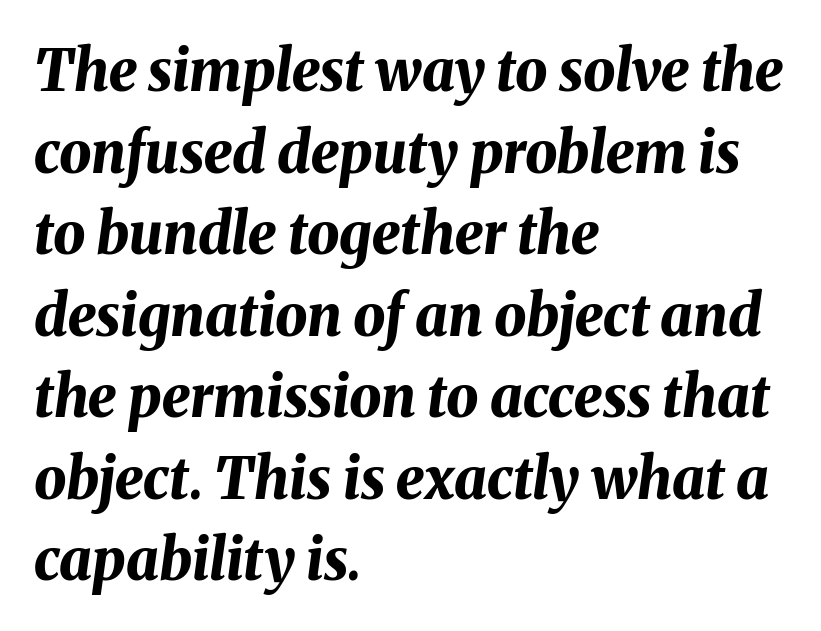
The image shows 57 px bold type, italic (leaning right); set left-aligned, normal line spacing (1.43x), normal letter spacing, not underlined; medium stroke contrast and a medium x-height.
